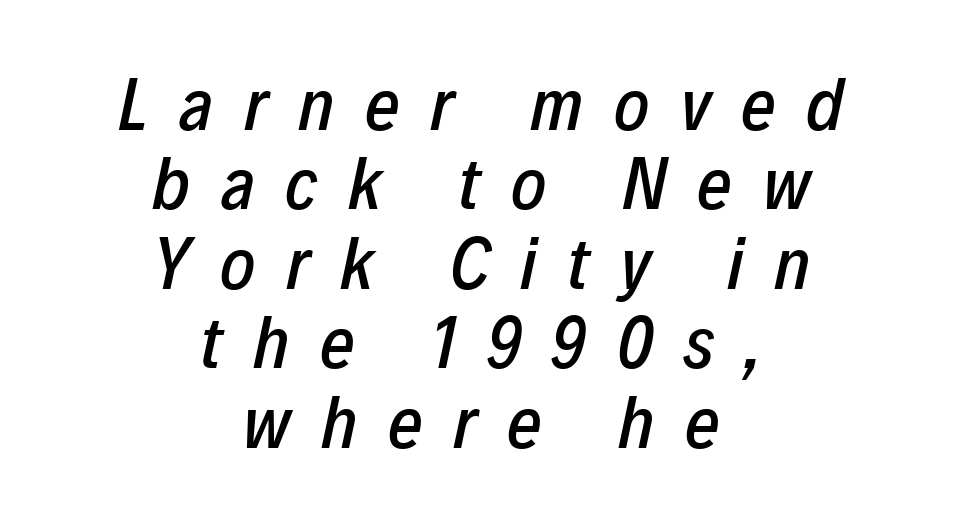
The image shows 75 px condensed type, italic (leaning right); set centered, tight line spacing (1.06x), unusually wide letter spacing (+0.41 em), not underlined; low stroke contrast and a medium x-height.
